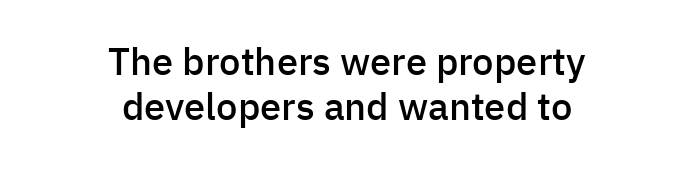
Q: Is the text bold? A: Semi-bold.
Q: Is the text italic (slanted)? A: No, it is upright.
Q: Is the typeface a serif or a sans-serif typeface? A: Sans-serif.
Q: Is the text underlined? A: No.
Q: How is the paragraph aligned? A: Centered.
Q: Is the spacing between letters normal or unusually wide? A: Normal.
Q: Width (condensed, normal, or wide)? A: Normal.
Q: Stroke contrast? A: Low.
Q: x-height? A: Medium.
Q: Monospaced? A: No.
